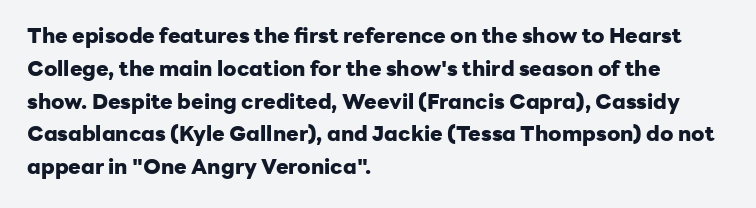
Weight check: bold — yes, fully. This rendering features lettering with no underline. This is the regular roman posture of the typeface. Is there much room between lines? A standard amount, neither cramped nor airy. No extra tracking has been applied to these lines. The rag falls on the right side of this text block.
